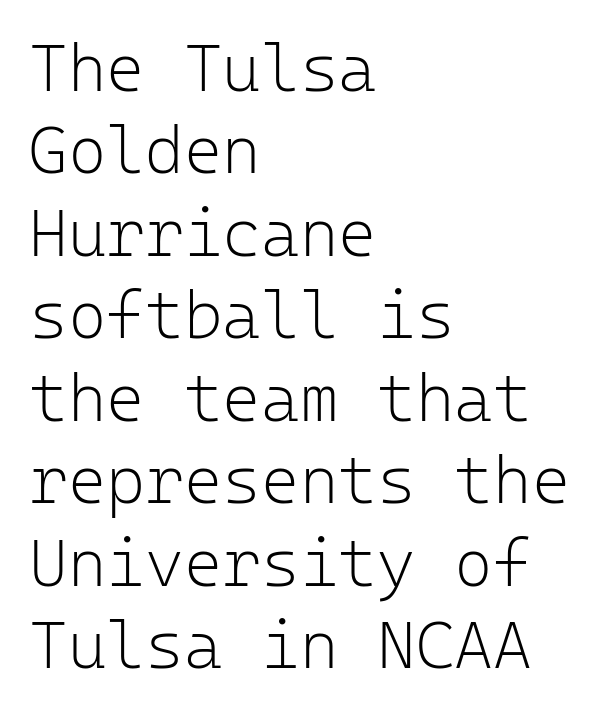
The image shows 66 px light sans-serif type, upright, monospaced; set left-aligned, normal line spacing (1.25x), normal letter spacing, not underlined; low stroke contrast and a medium x-height.
